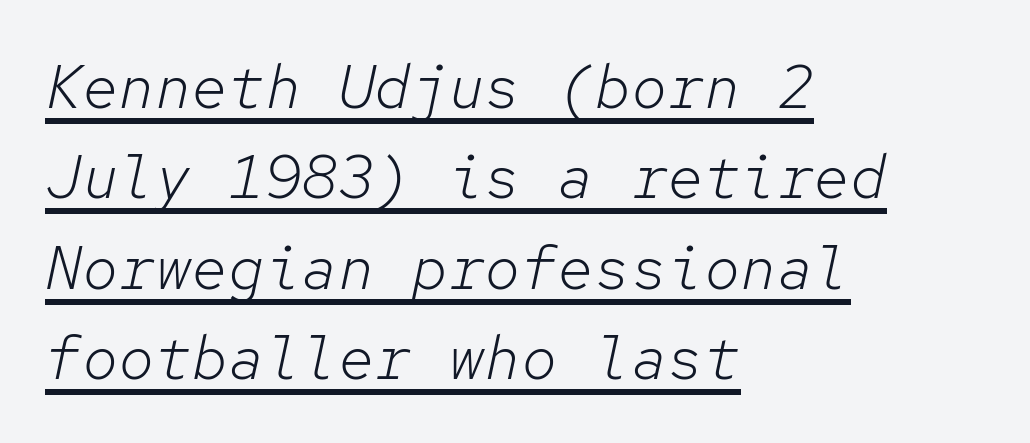
The image shows 61 px light type, italic (leaning right), monospaced; set left-aligned, normal line spacing (1.48x), normal letter spacing, underlined; low stroke contrast and a medium x-height.
